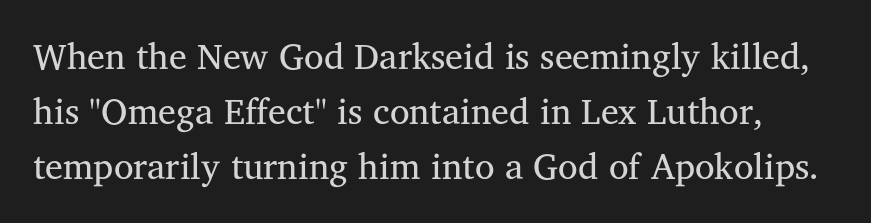
{"serif": "yes", "italic": "no", "bold": "no", "weight": "regular", "width": "normal", "stroke_contrast": "medium", "x_height": "medium", "monospaced": "no", "underline": "no", "line_spacing": "normal", "line_spacing_ratio": 1.53, "letter_spacing": "normal", "letter_spacing_em": 0.0, "glyph_px": 36}
